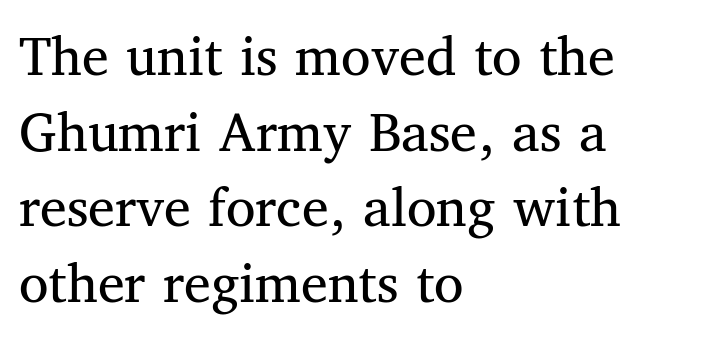
{"serif": "yes", "italic": "no", "bold": "no", "weight": "regular", "width": "normal", "stroke_contrast": "medium", "x_height": "medium", "monospaced": "no", "underline": "no", "align": "left", "line_spacing": "normal", "line_spacing_ratio": 1.26, "letter_spacing": "normal", "letter_spacing_em": 0.0, "glyph_px": 60}
